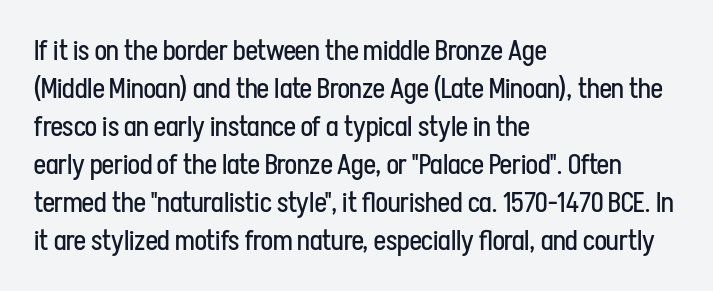
{"serif": "no", "italic": "no", "bold": "no", "weight": "regular", "width": "condensed", "stroke_contrast": "low", "x_height": "medium", "monospaced": "no", "underline": "no", "align": "left", "line_spacing": "normal", "line_spacing_ratio": 1.36, "letter_spacing": "normal", "letter_spacing_em": 0.0, "glyph_px": 28}
